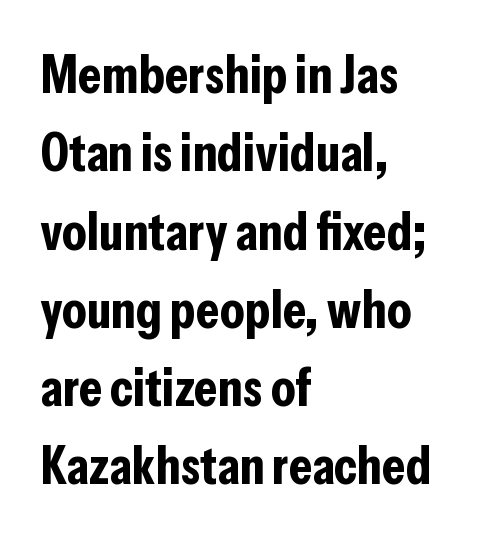
Q: Is the text bold? A: Yes.
Q: Is the text italic (slanted)? A: No, it is upright.
Q: Is the typeface a serif or a sans-serif typeface? A: Sans-serif.
Q: Is the text underlined? A: No.
Q: How is the paragraph aligned? A: Left-aligned.
Q: Is the spacing between letters normal or unusually wide? A: Normal.
Q: Is the spacing between lines tight, normal or loose? A: Normal.
Q: Width (condensed, normal, or wide)? A: Condensed.
Q: Stroke contrast? A: Low.
Q: x-height? A: Medium.
Q: Monospaced? A: No.
